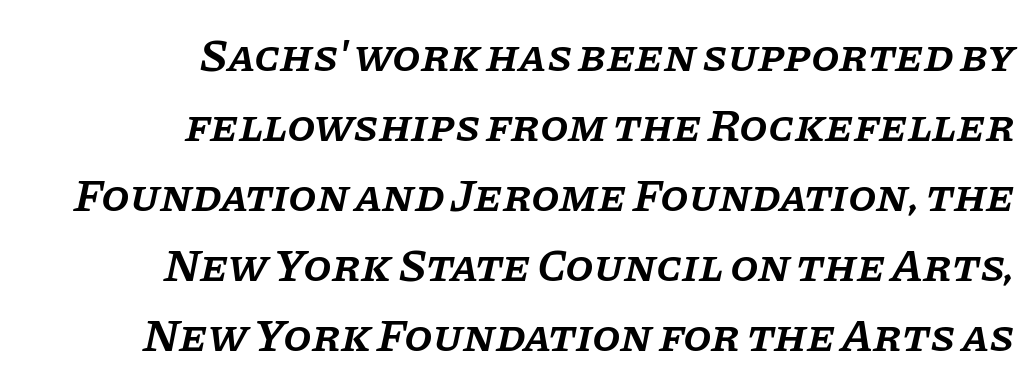
{"serif": "yes", "italic": "yes", "lean": "right", "slant_degrees": 11, "bold": "semi", "weight": "semibold", "width": "normal", "stroke_contrast": "low", "x_height": "large", "monospaced": "no", "underline": "no", "align": "right", "line_spacing": "normal", "line_spacing_ratio": 1.52, "letter_spacing": "normal", "letter_spacing_em": 0.0, "glyph_px": 46}
